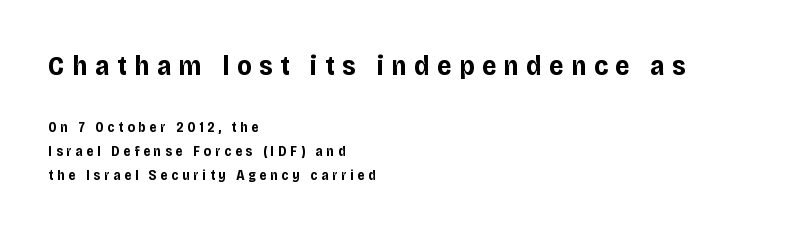
The glyphs are unaccompanied by any horizontal stroke below them. The letters advance in unequal steps, a hallmark of proportional type. The type sits square on the baseline with zero lean. Letterform terminals end flat and unadorned throughout the passage.
